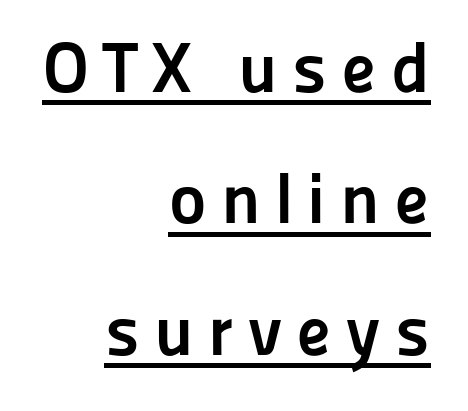
{"serif": "no", "italic": "no", "bold": "yes", "weight": "semibold", "width": "normal", "stroke_contrast": "low", "x_height": "medium", "monospaced": "no", "underline": "yes", "align": "right", "line_spacing_ratio": 1.85, "letter_spacing": "wide", "letter_spacing_em": 0.2, "glyph_px": 71}
